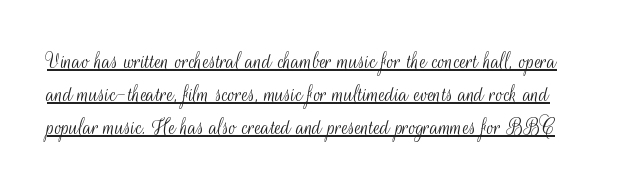
{"bold": "no", "underline": "yes", "line_spacing": "normal", "line_spacing_ratio": 1.37, "letter_spacing": "normal", "letter_spacing_em": 0.0, "glyph_px": 24}
